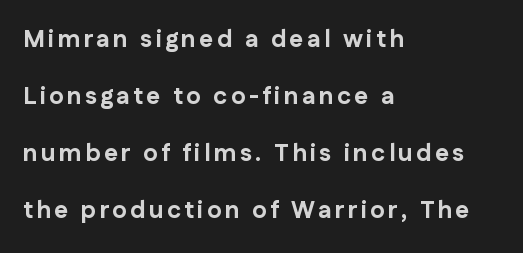
The image shows 24 px bold type, upright; set left-aligned, loose line spacing (2.38x), not underlined.
